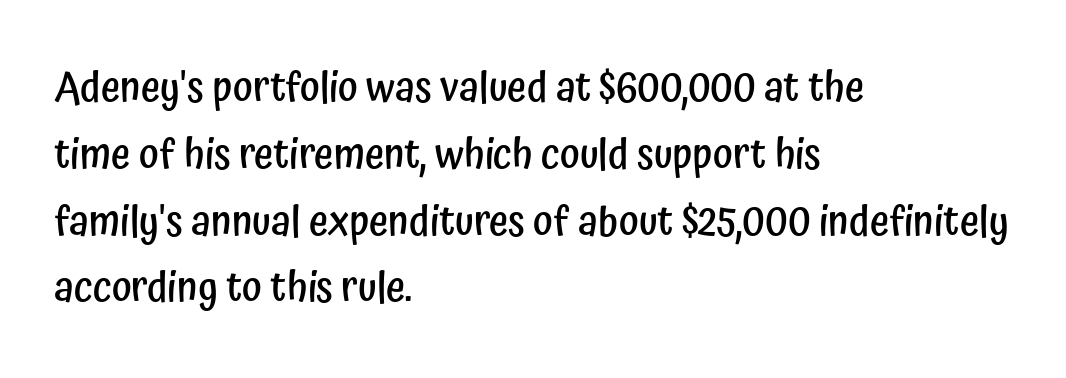
The image shows 42 px semibold, condensed sans-serif type, upright; set left-aligned, normal line spacing (1.59x), normal letter spacing, not underlined; low stroke contrast and a medium x-height.
